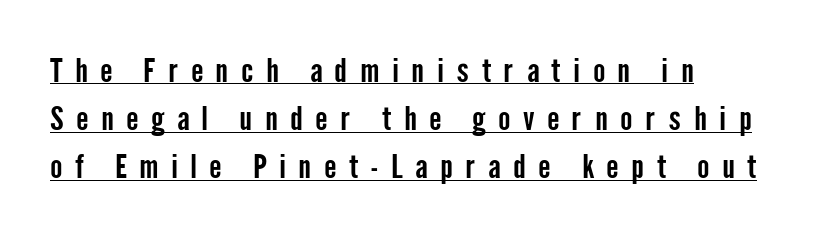
The image shows 33 px condensed sans-serif type, upright; set left-aligned, normal line spacing (1.46x), unusually wide letter spacing (+0.38 em), underlined; low stroke contrast and a medium x-height.
